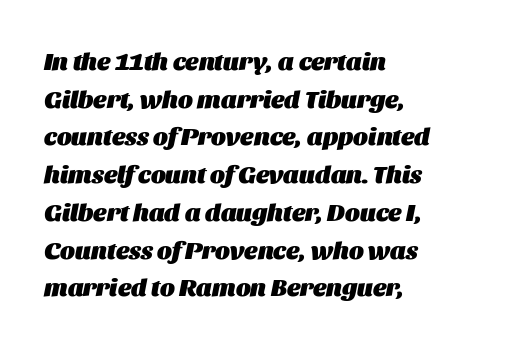
{"italic": "yes", "lean": "right", "slant_degrees": 11, "bold": "yes", "underline": "no", "align": "left", "line_spacing": "normal", "line_spacing_ratio": 1.51, "letter_spacing": "normal", "letter_spacing_em": 0.0, "glyph_px": 25}
